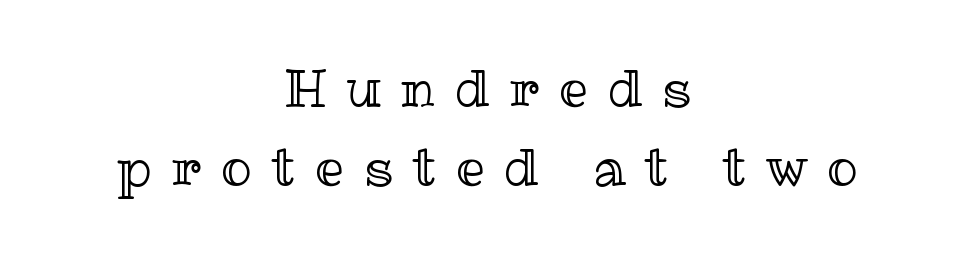
{"italic": "no", "width": "normal", "x_height": "medium", "monospaced": "no", "underline": "no", "align": "center", "line_spacing": "normal", "line_spacing_ratio": 1.55, "letter_spacing": "wide", "letter_spacing_em": 0.39, "glyph_px": 51}
